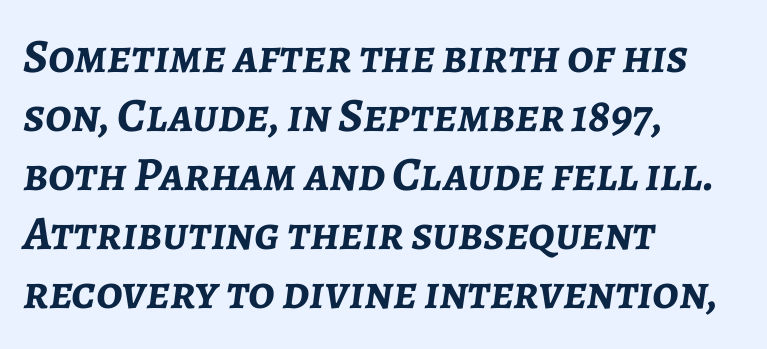
Q: Is the text bold? A: Yes.
Q: Is the text italic (slanted)? A: Yes, it leans right by about 7 degrees.
Q: Is the text underlined? A: No.
Q: How is the paragraph aligned? A: Left-aligned.
Q: Is the spacing between letters normal or unusually wide? A: Normal.
Q: Width (condensed, normal, or wide)? A: Normal.
Q: Stroke contrast? A: Low.
Q: x-height? A: Medium.
Q: Monospaced? A: No.
